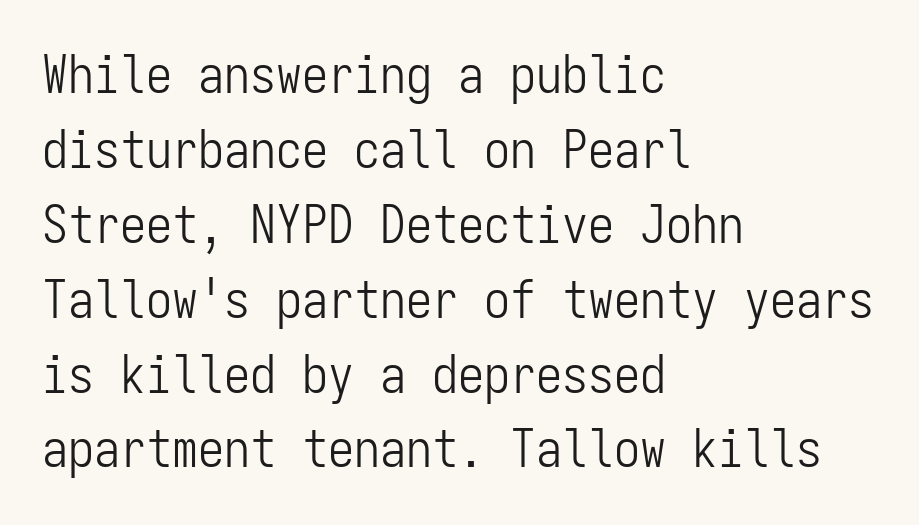
Q: Is the text bold? A: No.
Q: Is the text italic (slanted)? A: No, it is upright.
Q: Is the typeface a serif or a sans-serif typeface? A: Sans-serif.
Q: Is the text underlined? A: No.
Q: How is the paragraph aligned? A: Left-aligned.
Q: Is the spacing between letters normal or unusually wide? A: Normal.
Q: Is the spacing between lines tight, normal or loose? A: Normal.
Q: Width (condensed, normal, or wide)? A: Condensed.
Q: Stroke contrast? A: Low.
Q: x-height? A: Medium.
Q: Monospaced? A: Yes.
